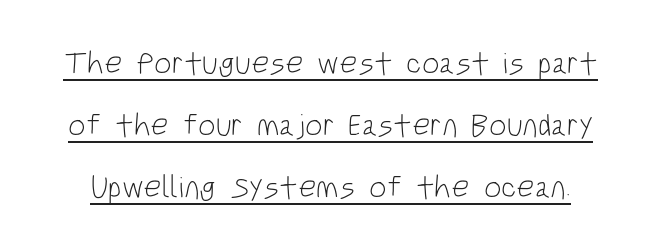
The typesetter has applied underlining to the passage shown. Nothing sits at the stroke ends, so this counts as sans-serif. Stems here are at most as thick as an everyday book face. Each letter keeps its own natural width here, so spacing adapts to shape. Interline gaps are noticeably wide in this sample. Inter-character spacing is left at the font's built-in metrics.
